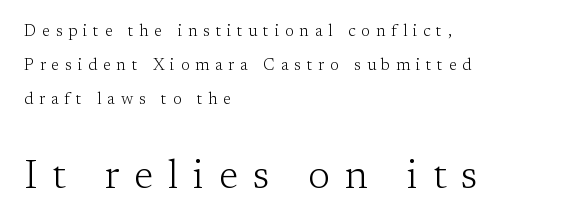
Does the leading feel generous? Absolutely, it's lavish. Does the type have serifs? Yes, each stem ends in a small foot. Reading top to bottom, the characters get bigger at the block break. These lines stack with their left ends in a neat column. Loose tracking; the words dissolve into strings of separated letters.
